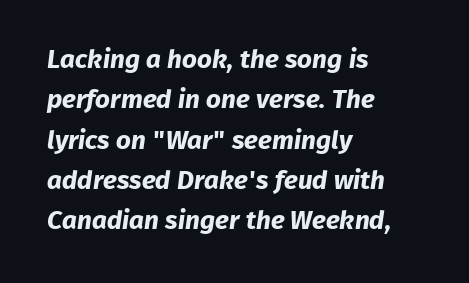
Q: Is the text bold? A: Yes.
Q: Is the text underlined? A: No.
Q: How is the paragraph aligned? A: Left-aligned.
Q: Is the spacing between letters normal or unusually wide? A: Normal.
Q: Is the spacing between lines tight, normal or loose? A: Normal.
